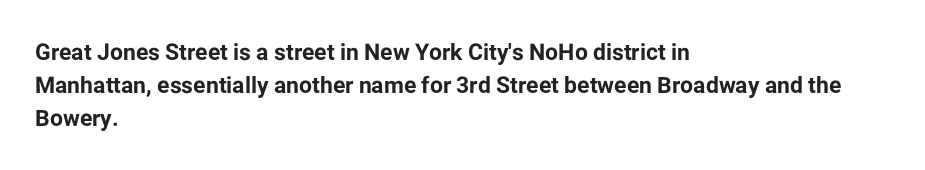
Q: Is the text bold? A: Yes.
Q: Is the text italic (slanted)? A: No, it is upright.
Q: Is the text underlined? A: No.
Q: How is the paragraph aligned? A: Left-aligned.
Q: Is the spacing between letters normal or unusually wide? A: Normal.
Q: Is the spacing between lines tight, normal or loose? A: Normal.
